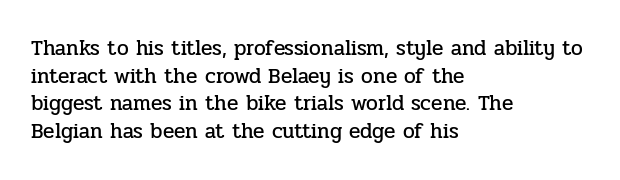
Every character sits straight up, as roman type does. Decoration check: the copy has no underline. A normal amount of white space separates one row of letters from the next. The passage shown has conventional tracking throughout.
